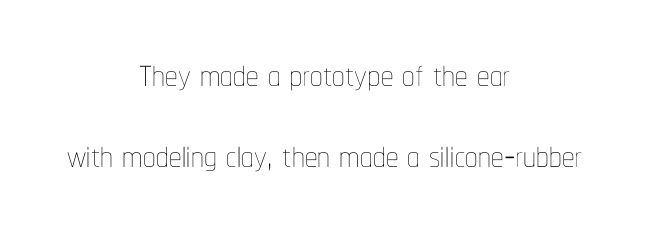
{"italic": "no", "bold": "no", "weight": "thin", "width": "condensed", "stroke_contrast": "low", "x_height": "medium", "monospaced": "no", "underline": "no", "align": "center", "line_spacing": "normal", "line_spacing_ratio": 1.63, "letter_spacing": "normal", "letter_spacing_em": 0.0, "glyph_px": 50}
